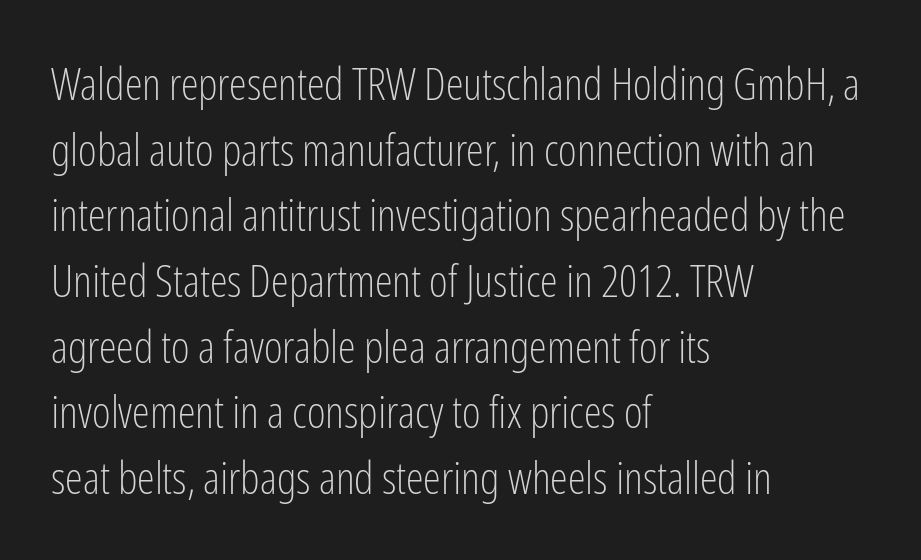
The image shows 45 px light, condensed sans-serif type, upright; set left-aligned, normal line spacing (1.46x), normal letter spacing, not underlined; low stroke contrast and a medium x-height.
